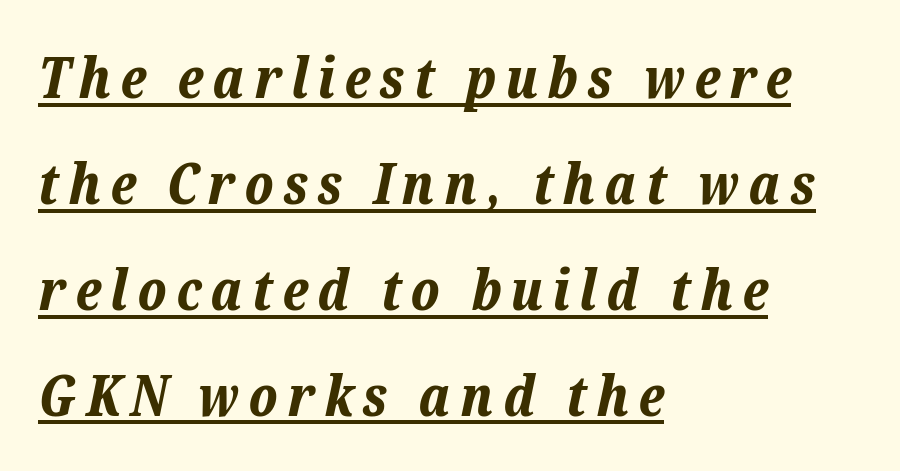
{"italic": "yes", "lean": "right", "slant_degrees": 12, "bold": "yes", "weight": "bold", "width": "normal", "stroke_contrast": "low", "x_height": "medium", "monospaced": "no", "underline": "yes", "align": "left", "line_spacing_ratio": 1.89, "glyph_px": 56}
